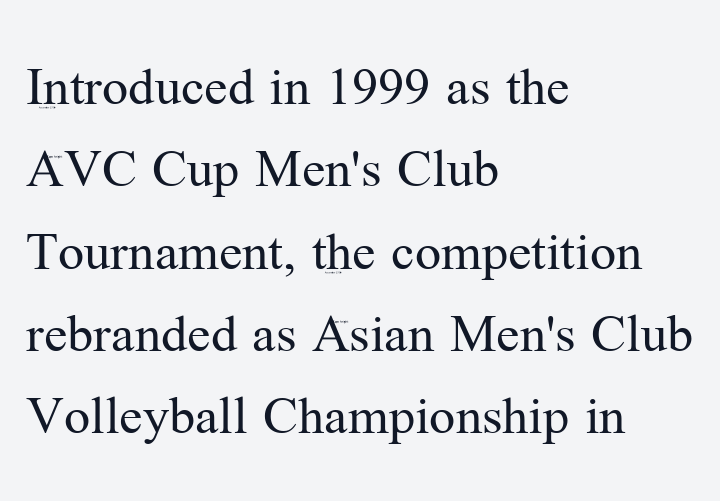
{"serif": "yes", "italic": "no", "bold": "no", "weight": "regular", "width": "normal", "stroke_contrast": "medium", "x_height": "medium", "monospaced": "no", "underline": "no", "align": "left", "line_spacing": "normal", "line_spacing_ratio": 1.42, "letter_spacing": "normal", "letter_spacing_em": 0.0, "glyph_px": 58}
